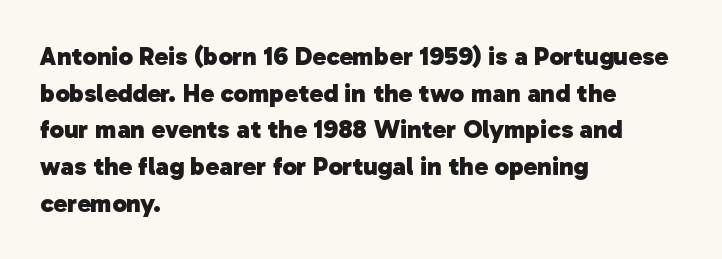
Q: Is the text bold? A: Yes.
Q: Is the text underlined? A: No.
Q: How is the paragraph aligned? A: Left-aligned.
Q: Is the spacing between letters normal or unusually wide? A: Normal.
Q: Is the spacing between lines tight, normal or loose? A: Normal.
